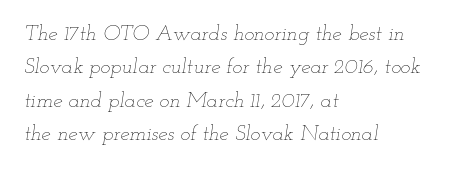
{"italic": "yes", "lean": "right", "slant_degrees": 12, "bold": "no", "underline": "no", "align": "left", "line_spacing": "normal", "line_spacing_ratio": 1.59, "letter_spacing": "normal", "letter_spacing_em": 0.0, "glyph_px": 21}
